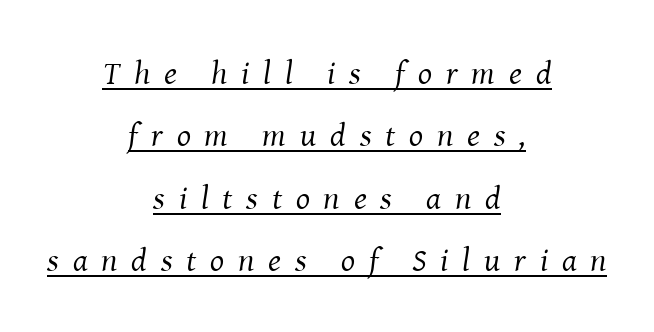
The passage shown is typeset with a serif family. Looks like someone drew a line under every word here. Looks like regular typesetting: each glyph gets only the width it needs. Is the letter spacing exaggerated? Yes — the characters are pushed far apart. The rag falls on both sides of this text block equally. Weight class: somewhere from thin through regular.
